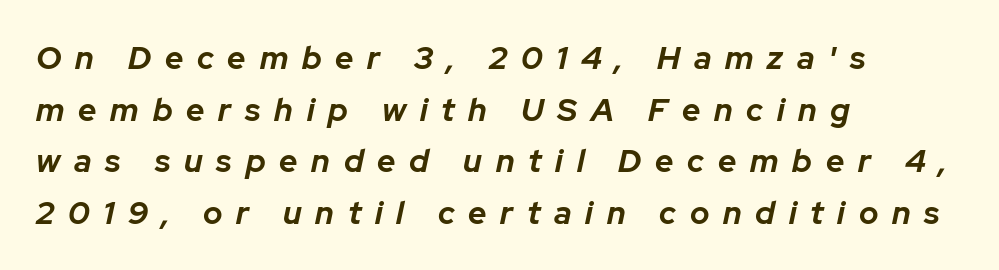
Q: Is the text bold? A: Yes.
Q: Is the text italic (slanted)? A: Yes, it leans right by about 12 degrees.
Q: Is the text underlined? A: No.
Q: How is the paragraph aligned? A: Left-aligned.
Q: Is the spacing between letters normal or unusually wide? A: Unusually wide.
Q: Is the spacing between lines tight, normal or loose? A: Normal.
Q: Width (condensed, normal, or wide)? A: Normal.
Q: Stroke contrast? A: Low.
Q: x-height? A: Medium.
Q: Monospaced? A: No.
